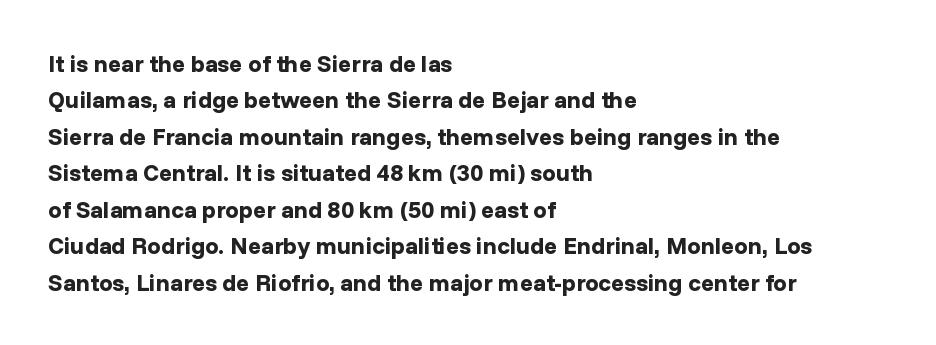
Q: Is the text bold? A: Yes.
Q: Is the text italic (slanted)? A: No, it is upright.
Q: Is the text underlined? A: No.
Q: How is the paragraph aligned? A: Left-aligned.
Q: Is the spacing between letters normal or unusually wide? A: Normal.
Q: Is the spacing between lines tight, normal or loose? A: Normal.
